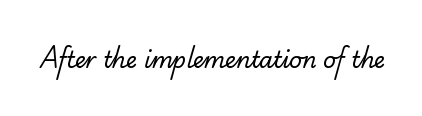
{"bold": "no", "underline": "no", "letter_spacing": "normal", "letter_spacing_em": 0.0, "glyph_px": 22}
